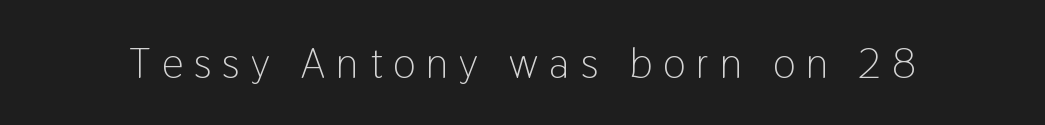
{"serif": "no", "italic": "no", "bold": "no", "weight": "light", "width": "condensed", "stroke_contrast": "low", "x_height": "medium", "monospaced": "no", "underline": "no", "letter_spacing": "wide", "letter_spacing_em": 0.26, "glyph_px": 43}
